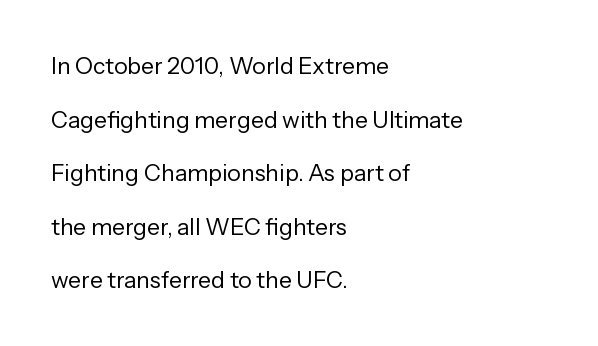
The image shows 23 px text type, upright; set left-aligned, loose line spacing (2.33x), normal letter spacing, not underlined.
